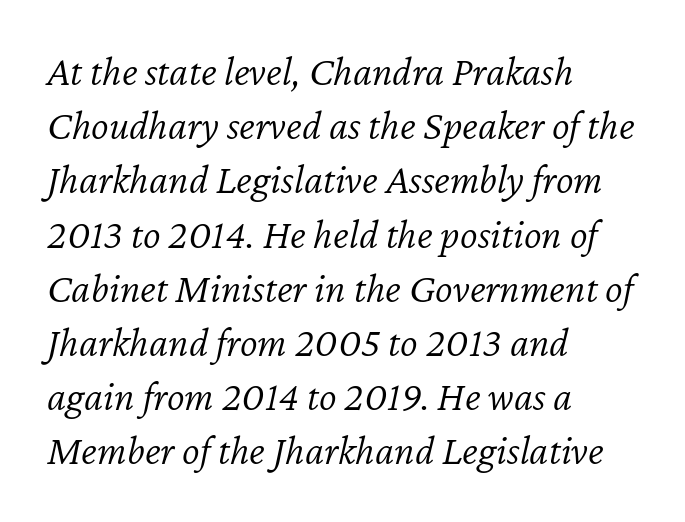
Q: Is the text bold? A: No.
Q: Is the text italic (slanted)? A: Yes, it leans right by about 12 degrees.
Q: Is the text underlined? A: No.
Q: How is the paragraph aligned? A: Left-aligned.
Q: Is the spacing between letters normal or unusually wide? A: Normal.
Q: Is the spacing between lines tight, normal or loose? A: Normal.
Q: Width (condensed, normal, or wide)? A: Normal.
Q: Stroke contrast? A: Low.
Q: x-height? A: Medium.
Q: Monospaced? A: No.
